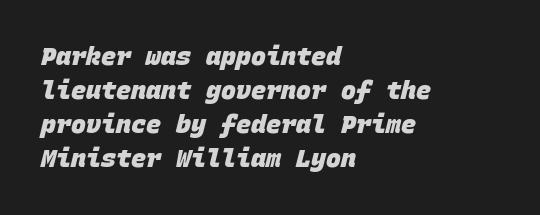
Q: Is the text bold? A: Yes.
Q: Is the text underlined? A: No.
Q: How is the paragraph aligned? A: Left-aligned.
Q: Is the spacing between letters normal or unusually wide? A: Normal.
Q: Is the spacing between lines tight, normal or loose? A: Normal.
